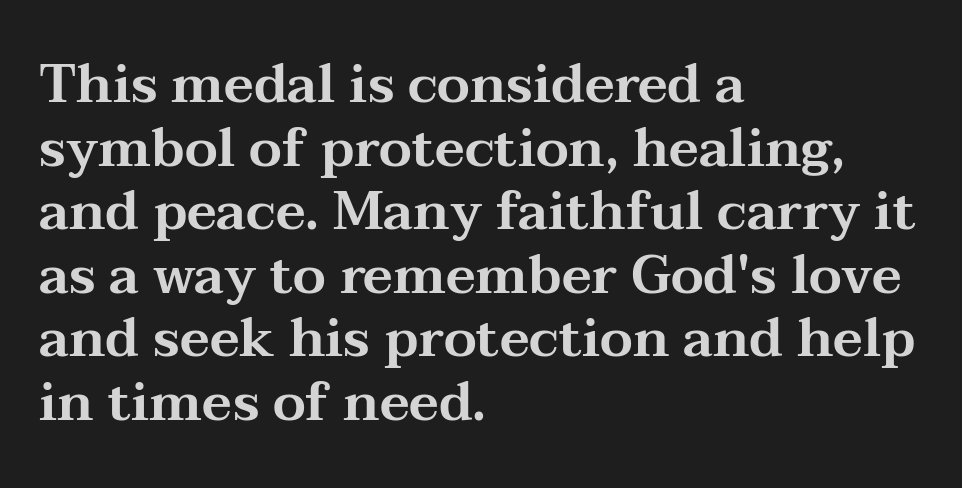
Q: Is the text italic (slanted)? A: No, it is upright.
Q: Is the typeface a serif or a sans-serif typeface? A: Serif.
Q: Is the text underlined? A: No.
Q: How is the paragraph aligned? A: Left-aligned.
Q: Is the spacing between letters normal or unusually wide? A: Normal.
Q: Width (condensed, normal, or wide)? A: Wide.
Q: Stroke contrast? A: Medium.
Q: x-height? A: Medium.
Q: Monospaced? A: No.
